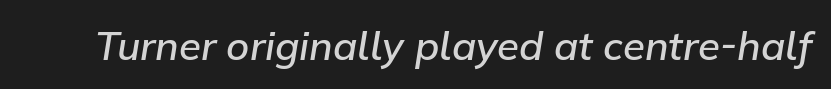
A fair bit of extra ink — the face is semibold, not bold. Glyph-to-glyph distance matches everyday printed text. The area under the type is left untouched. The face used here has a pronounced slope to its letters. Spacing verdict: proportional, widths tailored to each character.
